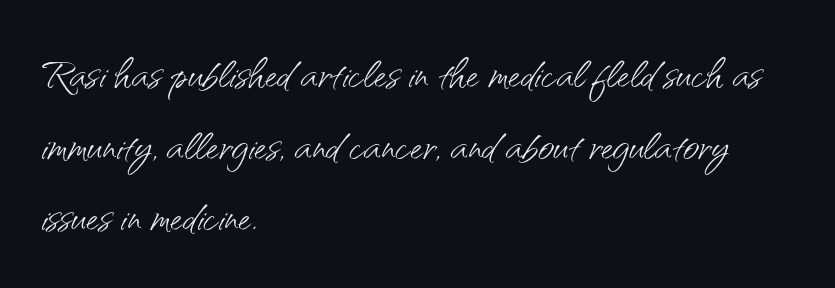
Q: Is the text bold? A: No.
Q: Is the text italic (slanted)? A: Yes.
Q: Is the typeface a serif or a sans-serif typeface? A: Sans-serif.
Q: Is the text underlined? A: No.
Q: How is the paragraph aligned? A: Left-aligned.
Q: Is the spacing between letters normal or unusually wide? A: Normal.
Q: Is the spacing between lines tight, normal or loose? A: Normal.
Q: Width (condensed, normal, or wide)? A: Normal.
Q: Stroke contrast? A: Medium.
Q: x-height? A: Small.
Q: Monospaced? A: No.
